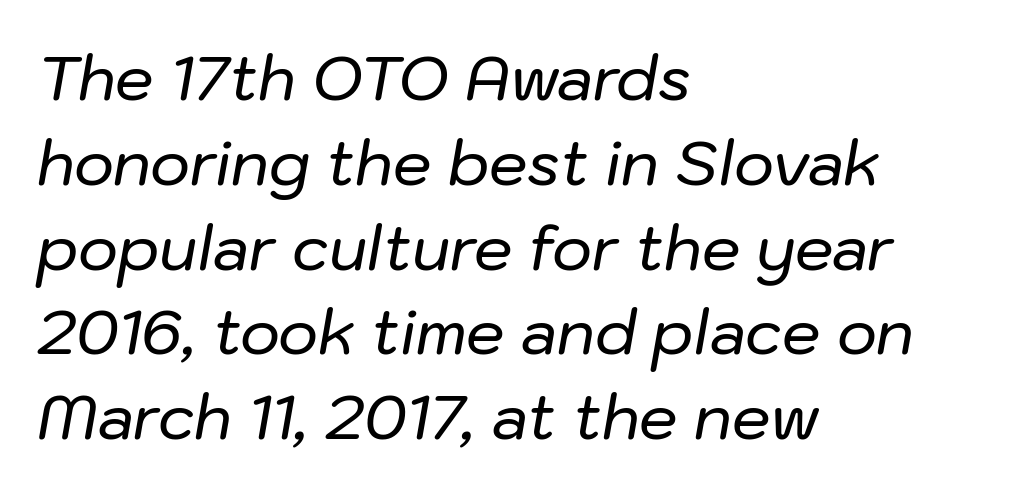
{"italic": "yes", "lean": "right", "slant_degrees": 10, "width": "normal", "stroke_contrast": "low", "x_height": "medium", "monospaced": "no", "underline": "no", "align": "left", "line_spacing": "normal", "line_spacing_ratio": 1.39, "letter_spacing": "normal", "letter_spacing_em": 0.0, "glyph_px": 61}
